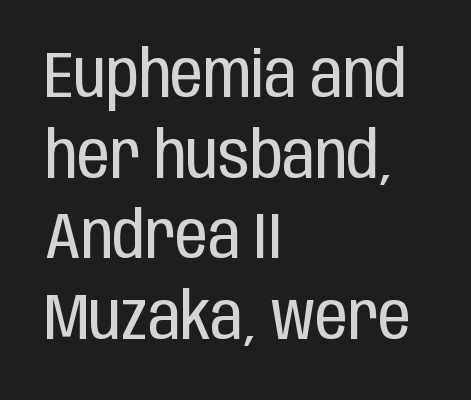
This sample has the flowing, uneven cadence of proportional lettering. The area under the type is left untouched. The tracking reads as untouched default to a designer's eye. Weight: regular or lighter. Ordinary non-slanted type is in use. Are there feet on the stems? There aren't — it's a sans.
